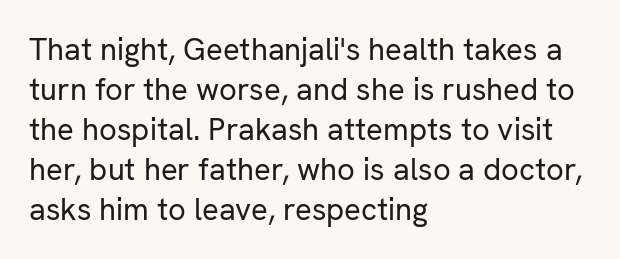
One-word summary of the alignment: left. Check the space under the baseline: it is left empty. This sample has the flowing, uneven cadence of proportional lettering. Weight: not bold — regular or lighter. Serifs: no, the terminals of the letterforms are clean. It's the straight-up-and-down kind of type.
